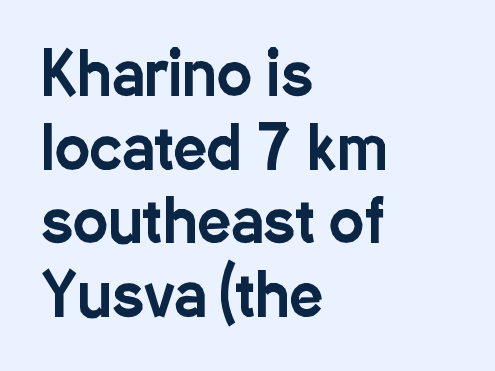
Q: Is the text italic (slanted)? A: No, it is upright.
Q: Is the typeface a serif or a sans-serif typeface? A: Sans-serif.
Q: Is the text underlined? A: No.
Q: How is the paragraph aligned? A: Left-aligned.
Q: Is the spacing between letters normal or unusually wide? A: Normal.
Q: Is the spacing between lines tight, normal or loose? A: Normal.
Q: Width (condensed, normal, or wide)? A: Condensed.
Q: Stroke contrast? A: Low.
Q: x-height? A: Medium.
Q: Monospaced? A: No.
